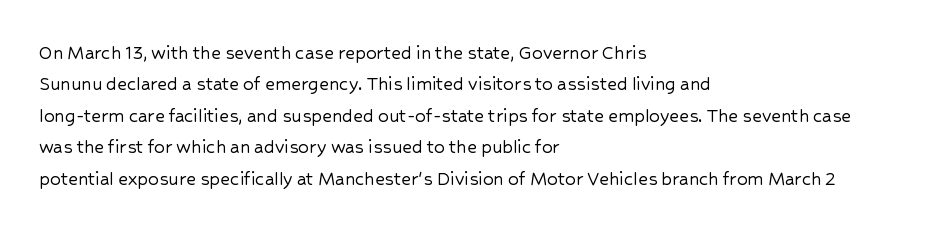
Unmarked baselines from the first word to the last. Every character sits straight up, as roman type does. The lines in this sample share a left origin and differ only in where they stop. Summary of vertical rhythm: regular, with standard interline spacing. Inter-character spacing is left at the font's built-in metrics.
